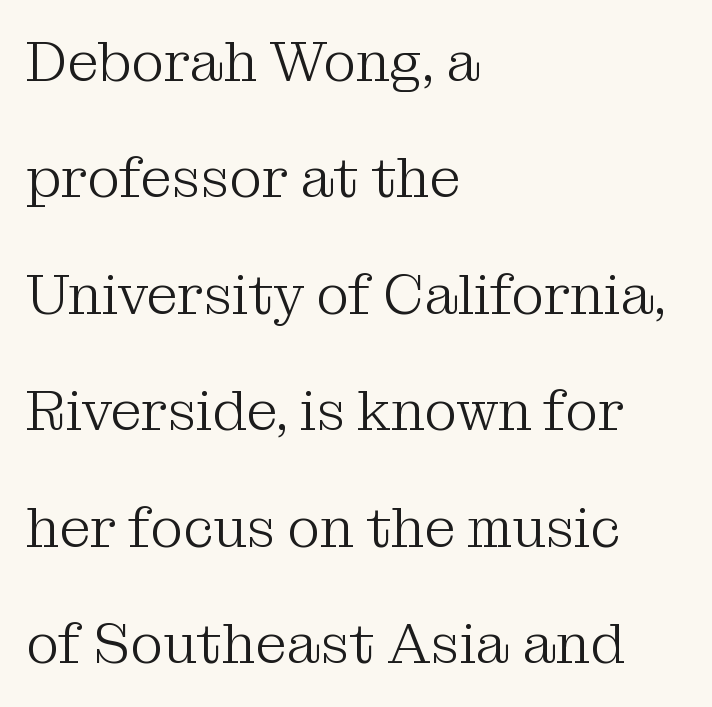
Every row of glyphs begins at an identical x-position on the left. Rule under the text: the space is simply empty. Spacing verdict: proportional, widths tailored to each character. The lettering holds an erect, upright posture throughout.
